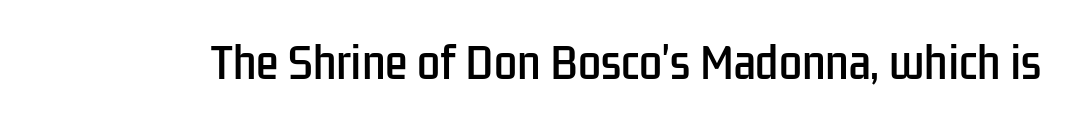
The rendering shows plain stroke endings on the letterforms — a sans-serif design. Anything drawn beneath the words? Only blank space. The tracking reads as untouched default to a designer's eye. It's the straight-up-and-down kind of type. These lines are rendered in a variable-pitch font.
